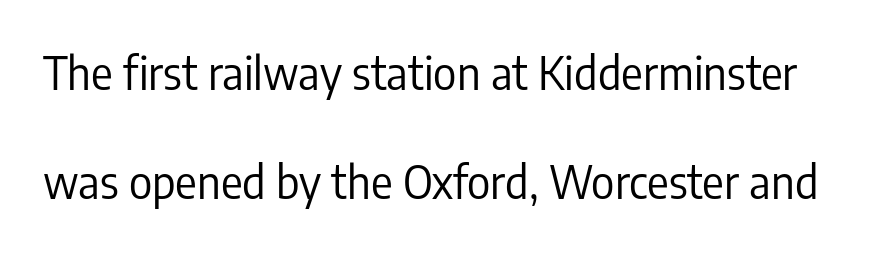
{"serif": "no", "italic": "no", "bold": "no", "weight": "regular", "width": "condensed", "stroke_contrast": "low", "x_height": "medium", "monospaced": "no", "underline": "no", "line_spacing": "loose", "line_spacing_ratio": 2.43, "letter_spacing": "normal", "letter_spacing_em": 0.0, "glyph_px": 45}
